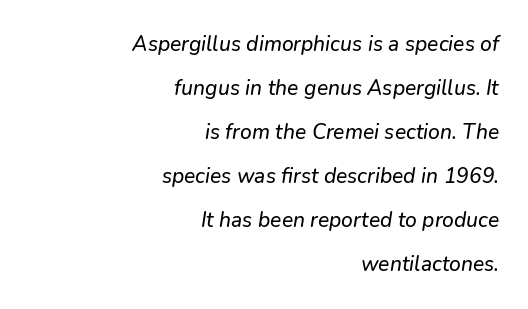
In CSS terms this would be text-align: right. The string is rendered with underlining switched off. Standard letterfit; no display-style spreading of the glyphs. The lines are spread far apart with generous leading.
